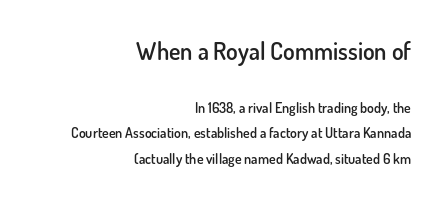
The image shows 24 px text type, upright; set right-aligned, line spacing 1.82x, normal letter spacing, not underlined; the first (top) block is 1.71x larger.
